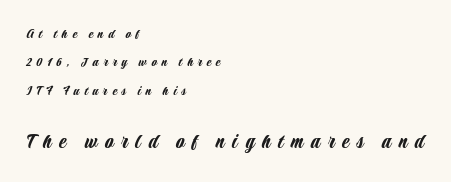
Every row of glyphs begins at an identical x-position on the left. The composition opens small and finishes big. Plain, unruled lines of type. The lines are spread far apart with generous leading.
